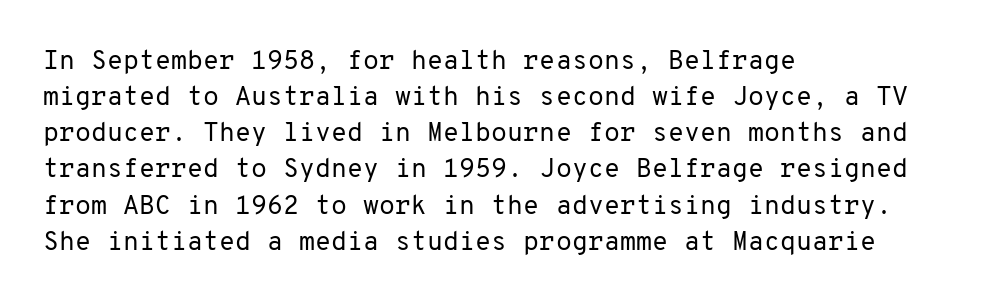
The image shows 26 px text type, upright; set left-aligned, normal line spacing (1.39x), normal letter spacing, not underlined.
